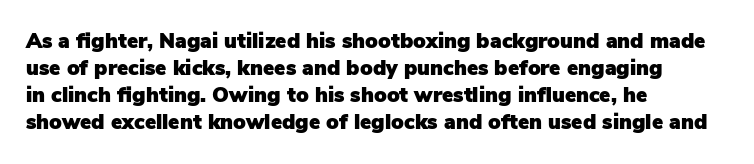
The letters stand straight up with perfectly vertical stems. Tracking here is standard; glyphs follow each other at the usual distance. Whoever set this chose a conventional vertical rhythm. The paragraph has a hard left edge and a soft right edge. Has an underline been added? It has not.
